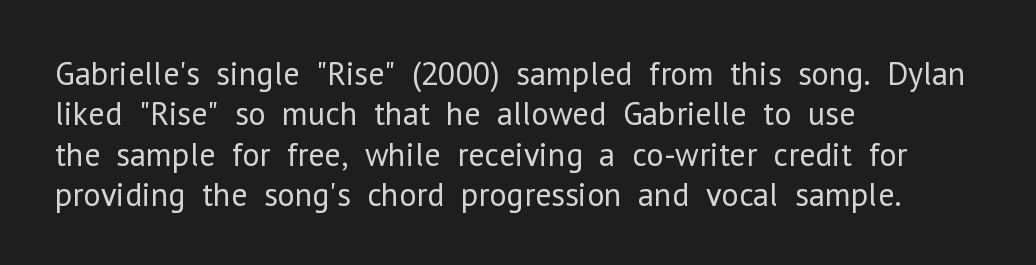
{"serif": "no", "italic": "no", "bold": "no", "weight": "regular", "width": "normal", "stroke_contrast": "low", "x_height": "medium", "monospaced": "no", "underline": "no", "align": "left", "line_spacing_ratio": 1.22, "letter_spacing": "normal", "letter_spacing_em": 0.0, "glyph_px": 33}
